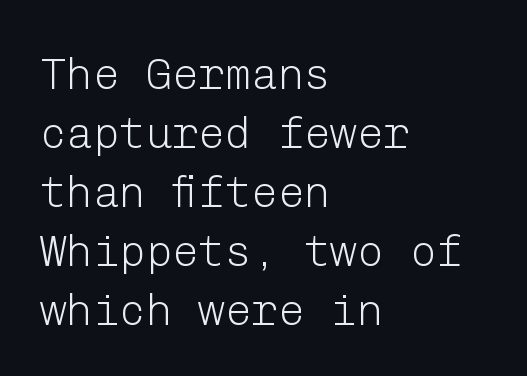
{"serif": "no", "italic": "no", "bold": "no", "weight": "light", "width": "normal", "stroke_contrast": "low", "x_height": "medium", "underline": "no", "align": "left", "line_spacing": "normal", "line_spacing_ratio": 1.34, "letter_spacing": "normal", "letter_spacing_em": 0.0, "glyph_px": 44}
